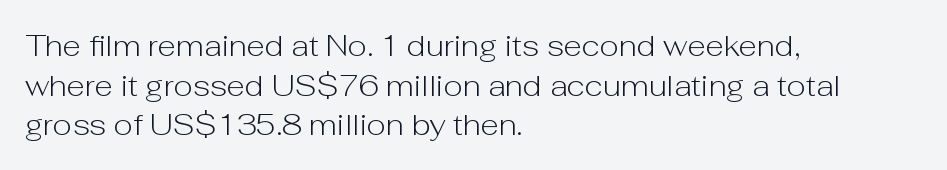
The image shows 30 px light sans-serif type, upright; set left-aligned, normal line spacing (1.32x), normal letter spacing, not underlined; low stroke contrast and a medium x-height.
